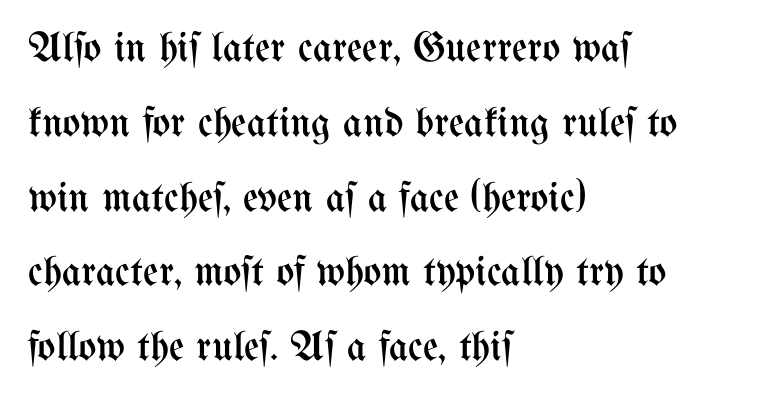
{"italic": "no", "bold": "no", "weight": "regular", "width": "condensed", "stroke_contrast": "medium", "x_height": "medium", "monospaced": "no", "underline": "no", "align": "left", "line_spacing_ratio": 1.78, "letter_spacing": "normal", "letter_spacing_em": 0.0, "glyph_px": 42}
